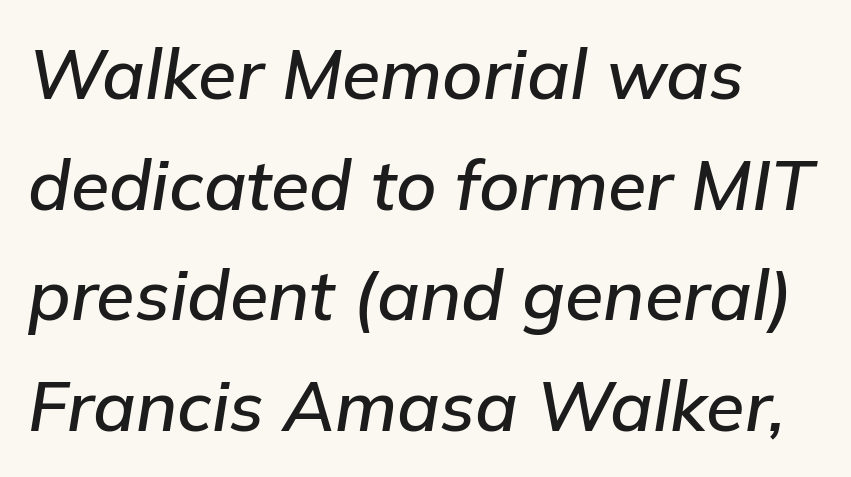
{"italic": "yes", "lean": "right", "slant_degrees": 9, "width": "normal", "stroke_contrast": "low", "x_height": "medium", "monospaced": "no", "underline": "no", "line_spacing": "normal", "line_spacing_ratio": 1.58, "letter_spacing": "normal", "letter_spacing_em": 0.0, "glyph_px": 70}
